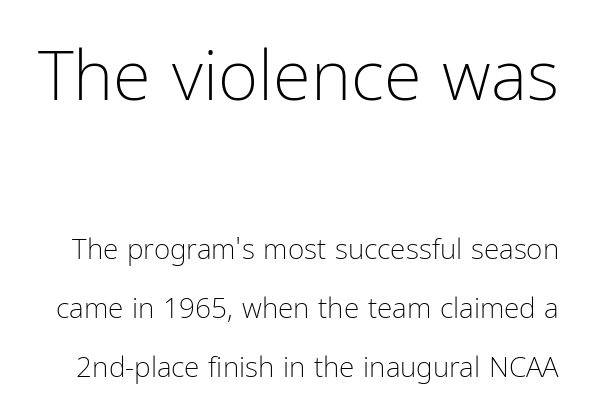
Q: Is the text bold? A: No.
Q: Is the text italic (slanted)? A: No, it is upright.
Q: Is the typeface a serif or a sans-serif typeface? A: Sans-serif.
Q: Is the text underlined? A: No.
Q: Is the spacing between letters normal or unusually wide? A: Normal.
Q: Is the spacing between lines tight, normal or loose? A: Loose.
Q: Which block of text is set in a larger size, the first (top) or the second (bottom)? A: The first (top) one.
Q: Width (condensed, normal, or wide)? A: Condensed.
Q: Stroke contrast? A: Low.
Q: x-height? A: Medium.
Q: Monospaced? A: No.
